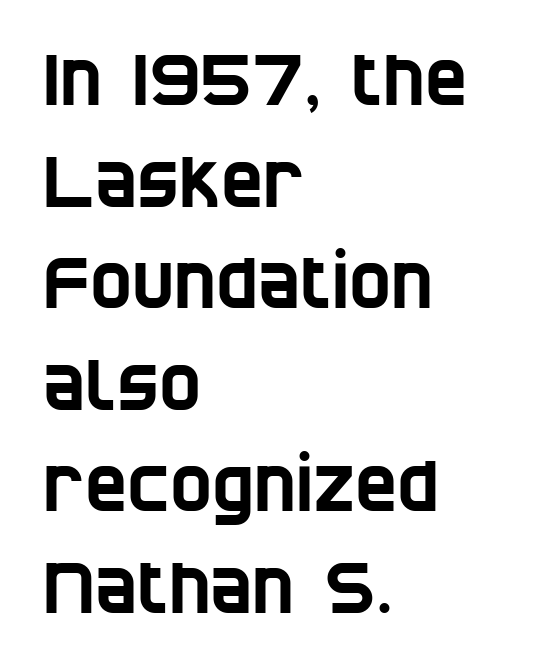
{"serif": "no", "width": "condensed", "stroke_contrast": "low", "x_height": "large", "monospaced": "no", "underline": "no", "align": "left", "line_spacing": "normal", "line_spacing_ratio": 1.43, "letter_spacing": "normal", "letter_spacing_em": 0.0, "glyph_px": 71}
